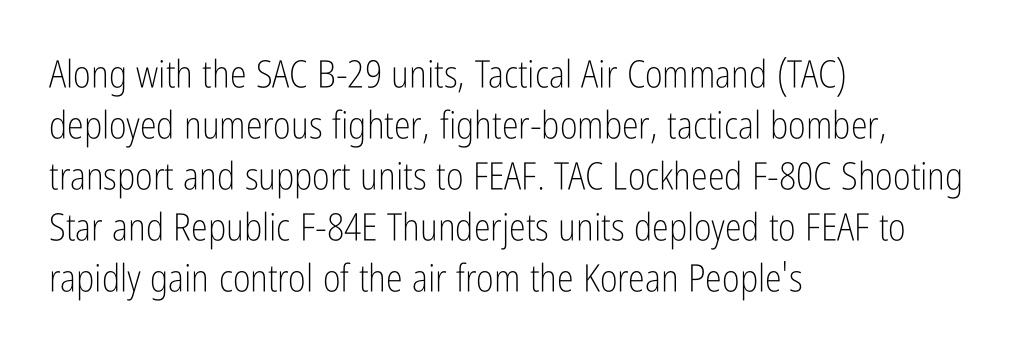
The image shows 38 px light, condensed sans-serif type, upright; set left-aligned, normal line spacing (1.34x), normal letter spacing, not underlined; low stroke contrast and a medium x-height.
